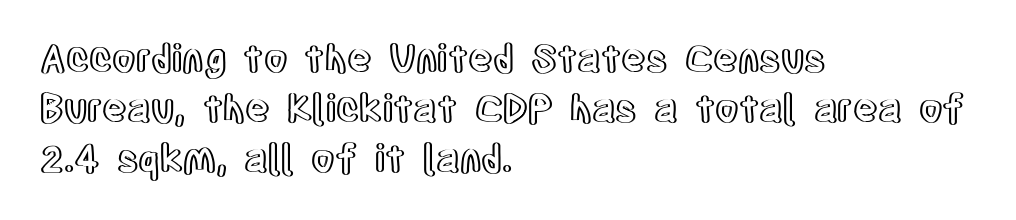
{"italic": "no", "width": "condensed", "x_height": "large", "monospaced": "no", "underline": "no", "align": "left", "line_spacing": "normal", "line_spacing_ratio": 1.32, "letter_spacing": "normal", "letter_spacing_em": 0.0, "glyph_px": 38}
